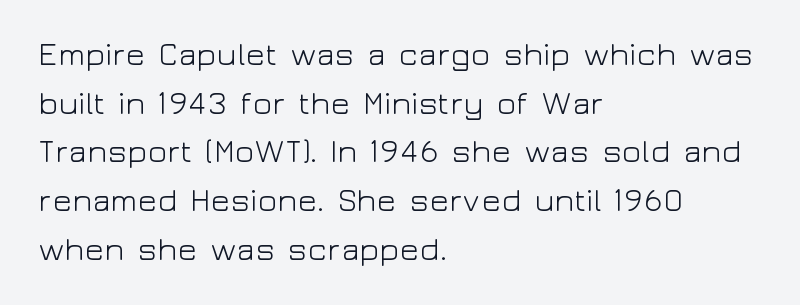
{"serif": "no", "italic": "no", "bold": "no", "weight": "light", "width": "wide", "stroke_contrast": "low", "x_height": "medium", "monospaced": "no", "underline": "no", "align": "left", "line_spacing": "normal", "line_spacing_ratio": 1.52, "letter_spacing": "normal", "letter_spacing_em": 0.0, "glyph_px": 32}
